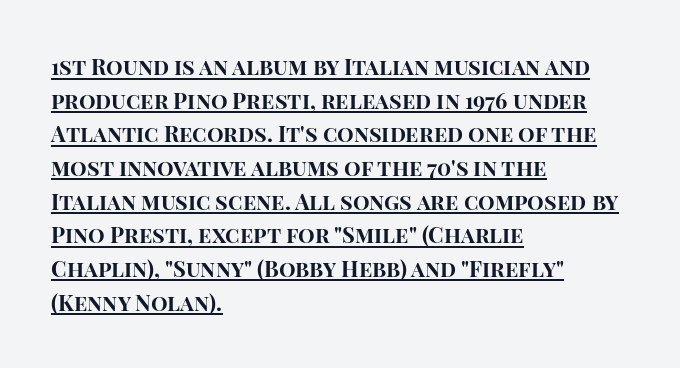
The image shows 22 px bold type, upright; set left-aligned, normal line spacing (1.53x), normal letter spacing, underlined.
